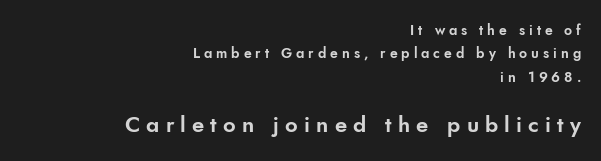
The image shows 22 px text type, upright; set right-aligned, normal line spacing (1.67x), unusually wide letter spacing (+0.28 em), not underlined; the second (bottom) block is 1.57x larger.
